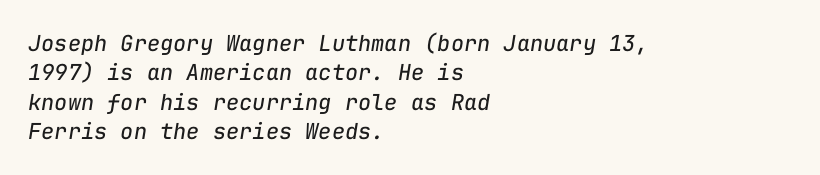
The image shows 22 px text type, italic (leaning right); set left-aligned, normal line spacing (1.34x), normal letter spacing, not underlined.
